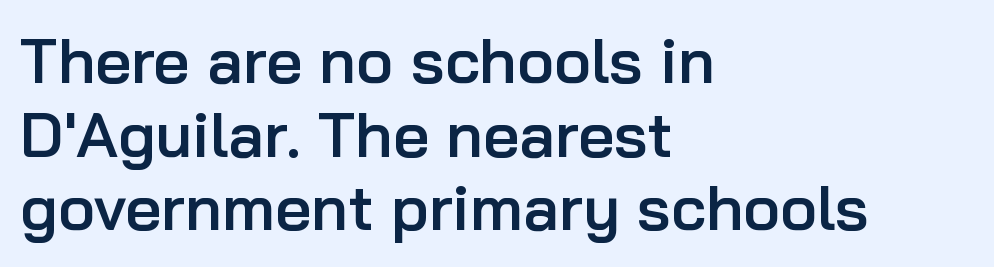
The specimen omits any rule beneath the text block's lines. The type sits square on the baseline with zero lean. The letters advance in unequal steps, a hallmark of proportional type. The rendering keeps characters at their native spacing.
